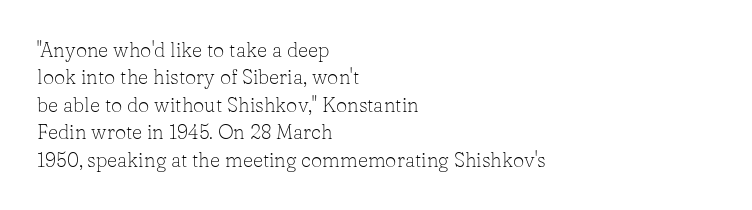
Caption: standard tracking, unaltered. Alignment: flush left. Line spacing here is normal. Weight: not bold — regular or lighter.
